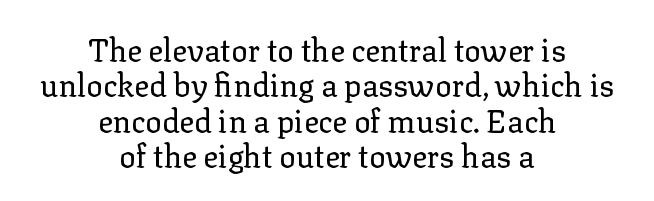
Posture: straight, roman, zero tilt. In terms of letterform style, serifs are clearly present. Honestly, the letter spacing is just normal — you wouldn't notice it. Stems and bowls with no extra thickness — not bold. The words here are not underlined.
